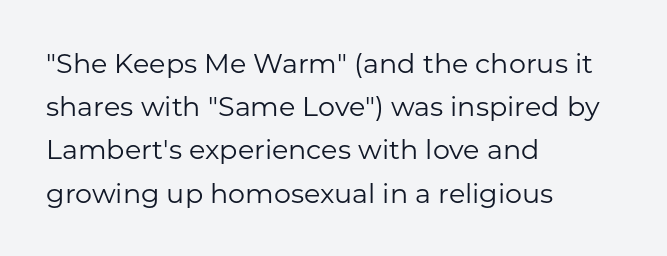
{"italic": "no", "bold": "no", "underline": "no", "align": "left", "line_spacing": "normal", "line_spacing_ratio": 1.6, "letter_spacing": "normal", "letter_spacing_em": 0.0, "glyph_px": 27}
